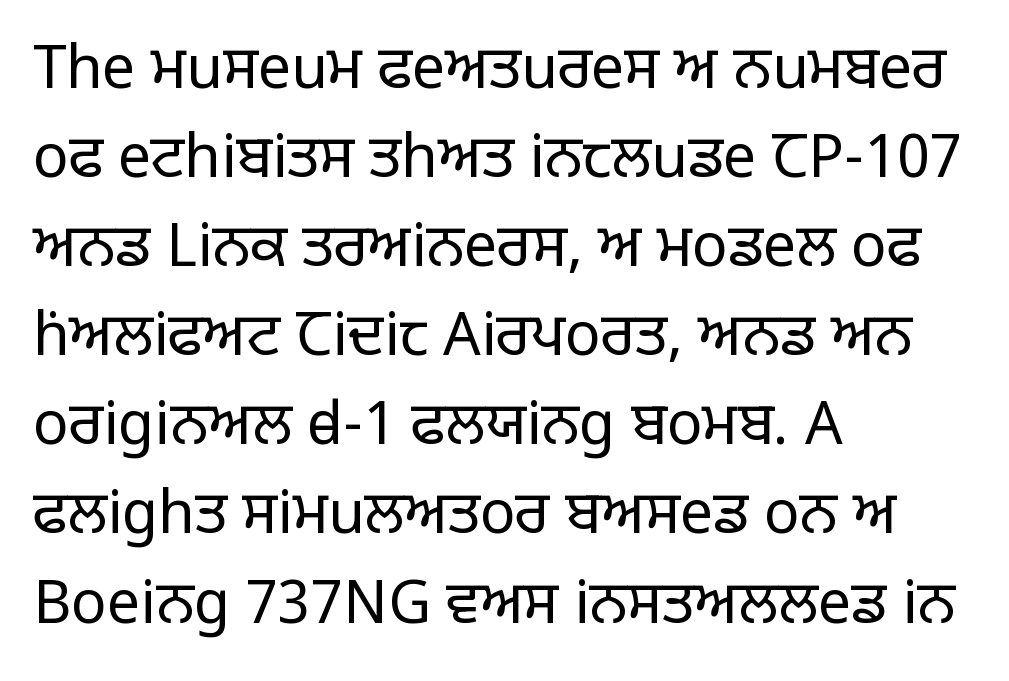
Q: Is the text bold? A: No.
Q: Is the text italic (slanted)? A: No, it is upright.
Q: Is the typeface a serif or a sans-serif typeface? A: Sans-serif.
Q: Is the text underlined? A: No.
Q: How is the paragraph aligned? A: Left-aligned.
Q: Is the spacing between letters normal or unusually wide? A: Normal.
Q: Is the spacing between lines tight, normal or loose? A: Normal.
Q: Width (condensed, normal, or wide)? A: Normal.
Q: Stroke contrast? A: Low.
Q: x-height? A: Large.
Q: Monospaced? A: No.
